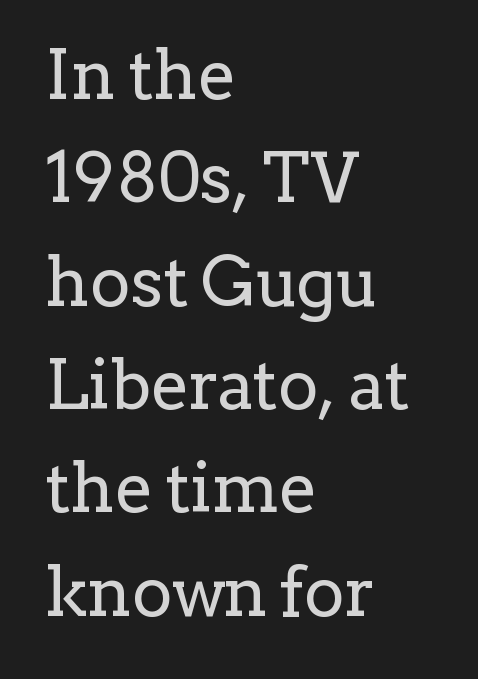
{"serif": "yes", "italic": "no", "bold": "no", "weight": "regular", "width": "normal", "stroke_contrast": "low", "x_height": "medium", "monospaced": "no", "underline": "no", "align": "left", "line_spacing": "normal", "line_spacing_ratio": 1.52, "letter_spacing": "normal", "letter_spacing_em": 0.0, "glyph_px": 68}
